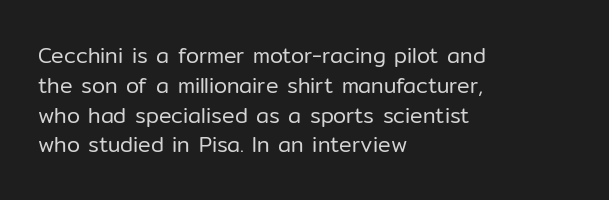
Quick note: interline space is typical. Nothing unusual about the tracking: characters are spaced as the font intends. Unmarked baselines from the first word to the last. No italicization has been applied; the sample stays upright.
